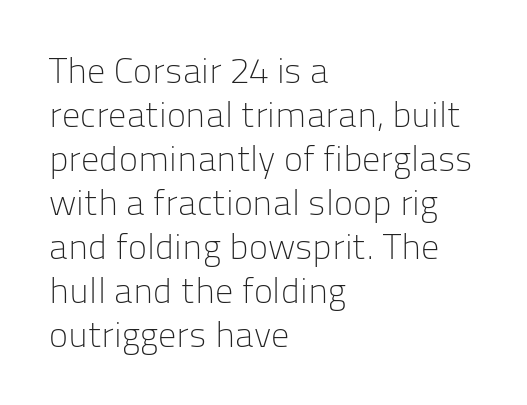
Alignment: flush left. Are there feet on the stems? There aren't — it's a sans. Nope, not italic — everything's standing straight. Heaviness? Minimal to ordinary, like unemphasized prose. Here the designer chose a conventional face with non-uniform glyph widths.
